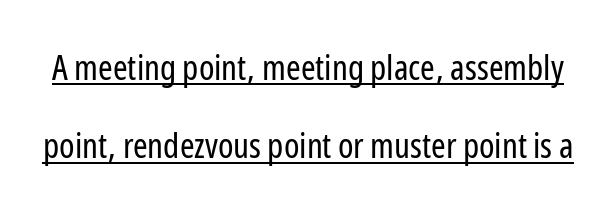
The image shows 35 px regular-weight, condensed sans-serif type, upright; set loose line spacing (2.24x), normal letter spacing, underlined; low stroke contrast and a medium x-height.
